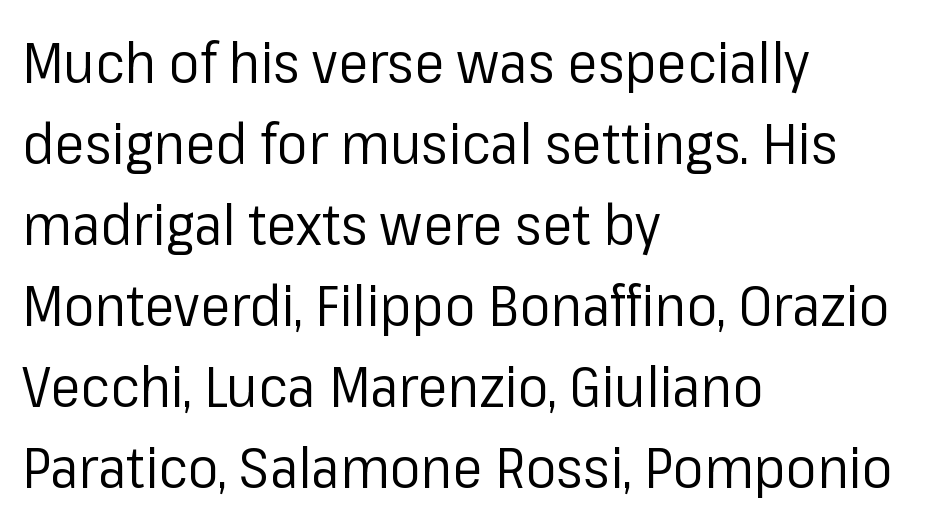
Q: Is the text bold? A: No.
Q: Is the text italic (slanted)? A: No, it is upright.
Q: Is the typeface a serif or a sans-serif typeface? A: Sans-serif.
Q: Is the text underlined? A: No.
Q: How is the paragraph aligned? A: Left-aligned.
Q: Is the spacing between letters normal or unusually wide? A: Normal.
Q: Is the spacing between lines tight, normal or loose? A: Normal.
Q: Width (condensed, normal, or wide)? A: Normal.
Q: Stroke contrast? A: Low.
Q: x-height? A: Medium.
Q: Monospaced? A: No.
